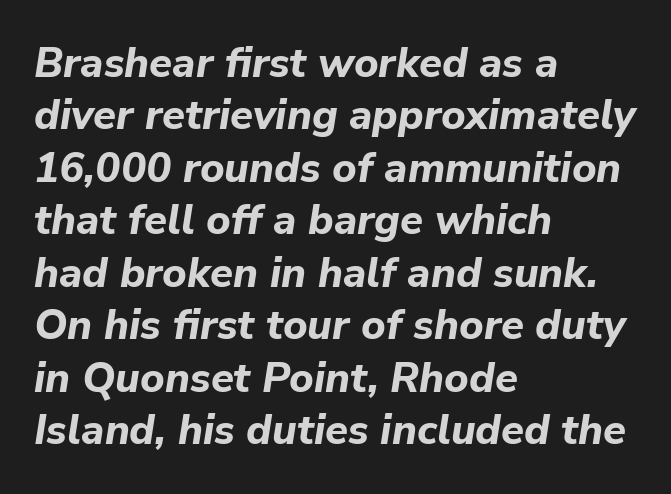
The image shows 42 px bold type, italic (leaning right); set left-aligned, normal line spacing (1.25x), normal letter spacing, not underlined; low stroke contrast and a medium x-height.
